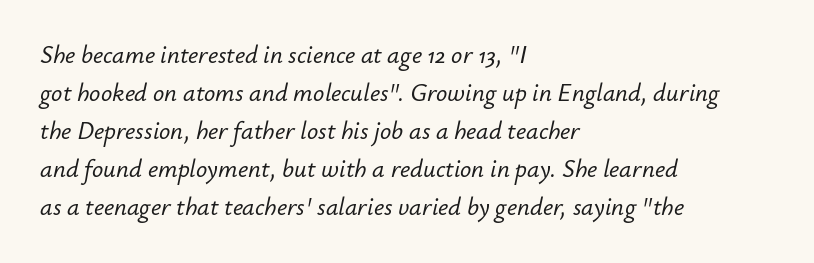
{"italic": "yes", "lean": "right", "slant_degrees": 12, "underline": "no", "align": "left", "line_spacing": "normal", "line_spacing_ratio": 1.52, "letter_spacing": "normal", "letter_spacing_em": 0.0, "glyph_px": 25}
